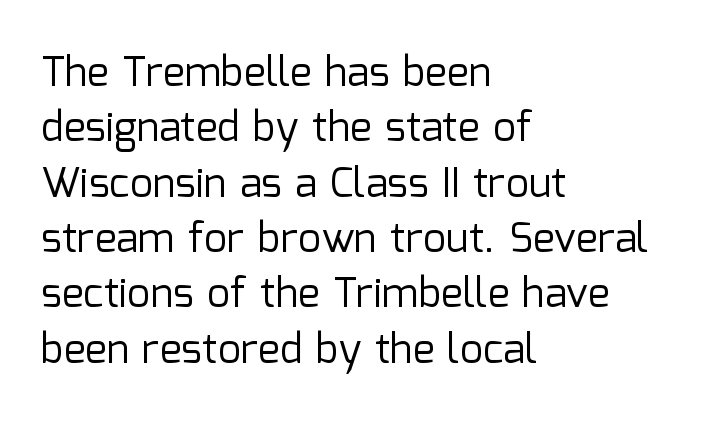
Does the copy run flush right? No — it runs flush left. The rendering uses natural spacing where letterforms have individual widths. The characters are drawn with everyday or finer stroke widths. Here the glyphs are tracked normally, forming tight word shapes.
